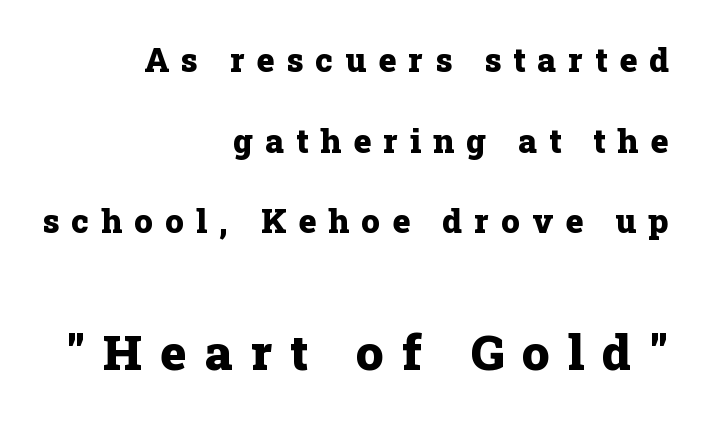
{"serif": "yes", "italic": "no", "bold": "yes", "weight": "heavy", "width": "normal", "stroke_contrast": "low", "x_height": "medium", "monospaced": "no", "underline": "no", "align": "right", "line_spacing": "loose", "line_spacing_ratio": 2.44, "letter_spacing": "wide", "letter_spacing_em": 0.37, "larger_block": "second", "size_ratio": 1.48, "glyph_px": 49}
